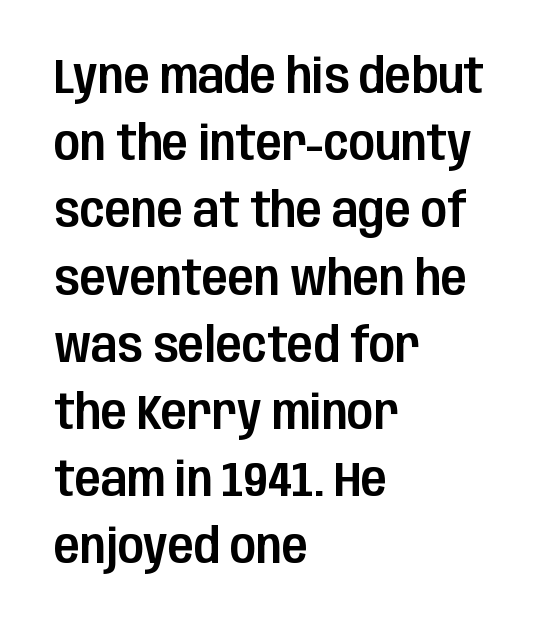
The zone under the glyphs is completely vacant. If you drew a ruler down the left edge, every line would touch it. Ascenders rise straight up at ninety degrees. The passage shown stacks its lines at a standard gap. Varying glyph widths throughout — classic text-font behaviour.
